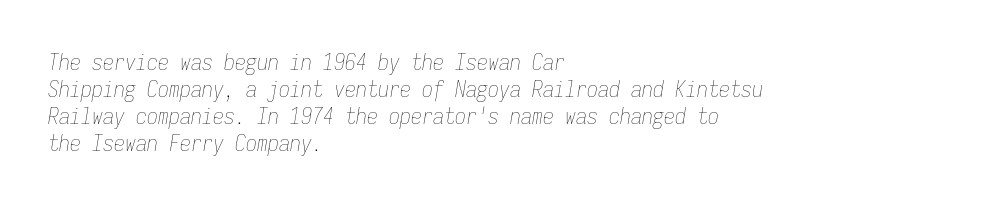
The image shows 22 px text type, italic (leaning right); set left-aligned, line spacing 1.22x, normal letter spacing, not underlined.
